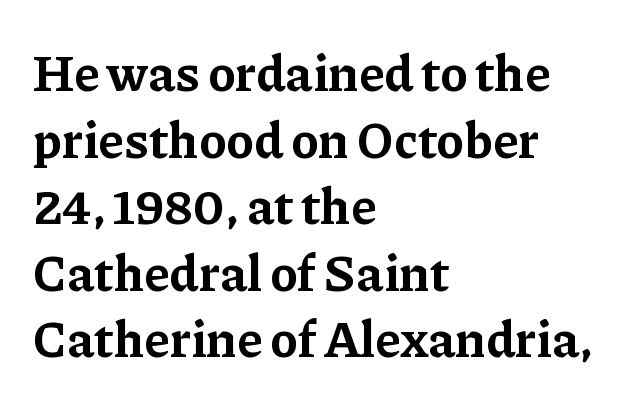
{"serif": "yes", "italic": "no", "bold": "yes", "weight": "bold", "width": "normal", "stroke_contrast": "low", "x_height": "medium", "monospaced": "no", "underline": "no", "align": "left", "line_spacing": "normal", "line_spacing_ratio": 1.28, "letter_spacing": "normal", "letter_spacing_em": 0.0, "glyph_px": 52}
